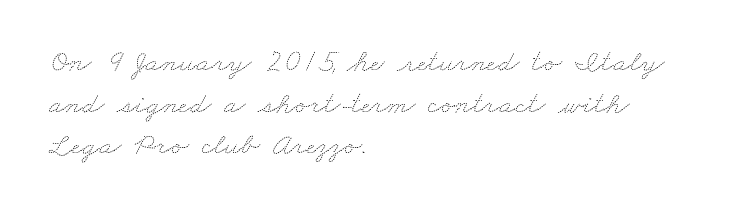
Q: Is the text bold? A: No.
Q: Is the text underlined? A: No.
Q: How is the paragraph aligned? A: Left-aligned.
Q: Is the spacing between letters normal or unusually wide? A: Normal.
Q: Is the spacing between lines tight, normal or loose? A: Normal.
Q: Width (condensed, normal, or wide)? A: Wide.
Q: Stroke contrast? A: Medium.
Q: x-height? A: Small.
Q: Monospaced? A: No.
